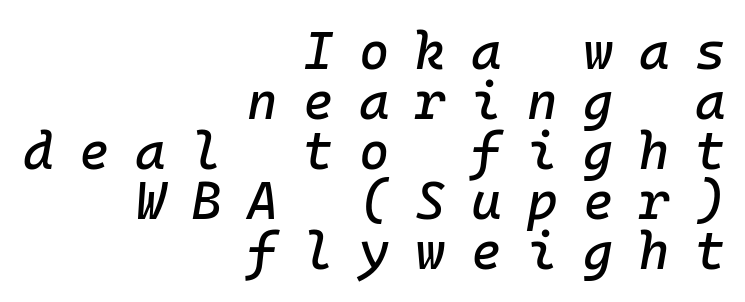
Q: Is the text italic (slanted)? A: Yes, it leans right by about 10 degrees.
Q: Is the text underlined? A: No.
Q: How is the paragraph aligned? A: Right-aligned.
Q: Is the spacing between letters normal or unusually wide? A: Unusually wide.
Q: Is the spacing between lines tight, normal or loose? A: Tight.
Q: Width (condensed, normal, or wide)? A: Normal.
Q: Stroke contrast? A: Low.
Q: x-height? A: Medium.
Q: Monospaced? A: Yes.
